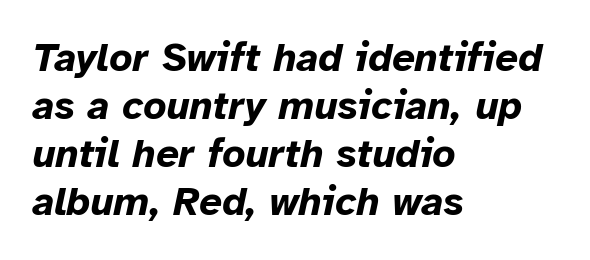
Do the characters align in a grid? No, the font is proportional. Students, note that the glyphs here touch the page at normal intervals. Check the space under the baseline: it is left empty. Is the block centered? No — it sits flush against the left margin. Typographic density is high because the face is bold. Tall strokes in this sample are angled rather than plumb.
